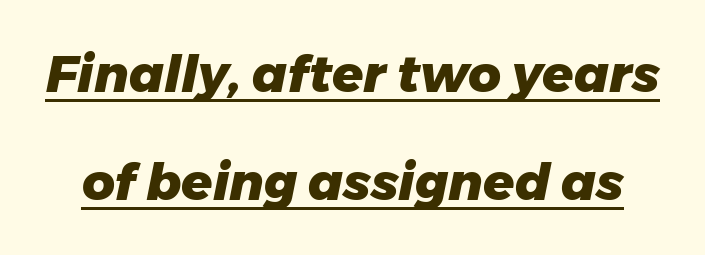
{"italic": "yes", "lean": "right", "slant_degrees": 11, "bold": "yes", "weight": "heavy", "width": "normal", "stroke_contrast": "low", "x_height": "medium", "monospaced": "no", "underline": "yes", "line_spacing": "loose", "line_spacing_ratio": 2.11, "letter_spacing": "normal", "letter_spacing_em": 0.0, "glyph_px": 51}
